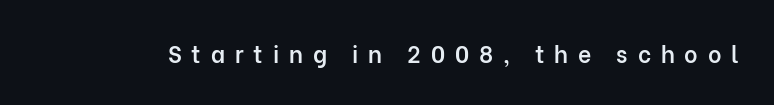
Italic: no, the glyphs are upright roman. Decoration check: the copy has no underline. Does extra space separate the letters? Yes, quite a lot of it. The typesetting leans somewhat heavy: a semibold.
